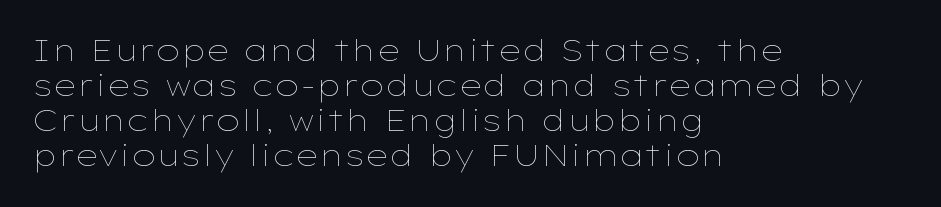
{"italic": "no", "bold": "no", "weight": "thin", "width": "wide", "stroke_contrast": "low", "x_height": "medium", "monospaced": "no", "underline": "no", "align": "left", "line_spacing_ratio": 1.21, "letter_spacing": "normal", "letter_spacing_em": 0.0, "glyph_px": 29}
